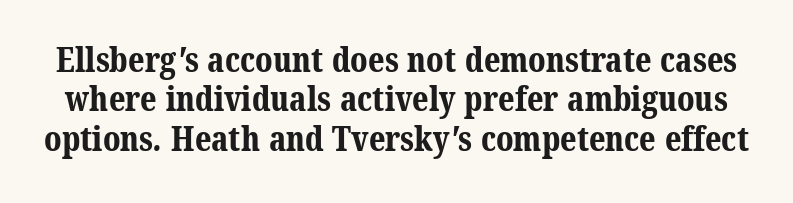
Glyph-to-glyph distance matches everyday printed text. A full-strength bold gives these letters their thick strokes. Check where the strokes stop: tiny serifs finish them off. Glance below the letters and you will spot only blank space. This sample has the flowing, uneven cadence of proportional lettering.
